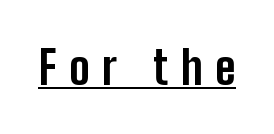
Q: Is the text bold? A: Yes.
Q: Is the text italic (slanted)? A: No, it is upright.
Q: Is the typeface a serif or a sans-serif typeface? A: Sans-serif.
Q: Is the text underlined? A: Yes.
Q: Is the spacing between letters normal or unusually wide? A: Unusually wide.
Q: Width (condensed, normal, or wide)? A: Condensed.
Q: Stroke contrast? A: Low.
Q: x-height? A: Medium.
Q: Monospaced? A: No.
